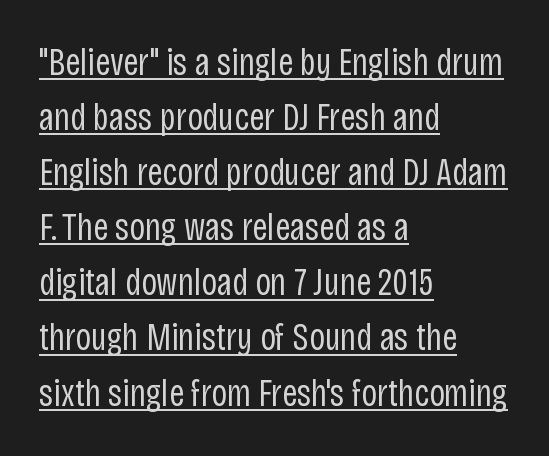
The image shows 38 px regular-weight, condensed sans-serif type, upright; set left-aligned, normal line spacing (1.45x), normal letter spacing, underlined; low stroke contrast and a large x-height.
